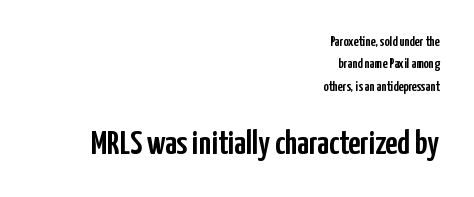
{"serif": "no", "italic": "no", "width": "condensed", "stroke_contrast": "low", "x_height": "medium", "monospaced": "no", "underline": "no", "align": "right", "line_spacing": "normal", "line_spacing_ratio": 1.6, "letter_spacing": "normal", "letter_spacing_em": 0.0, "larger_block": "second", "size_ratio": 2.43, "glyph_px": 34}
